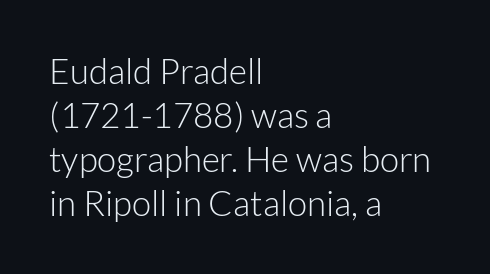
The image shows 35 px light sans-serif type, upright; set left-aligned, normal line spacing (1.26x), normal letter spacing, not underlined; low stroke contrast and a medium x-height.
